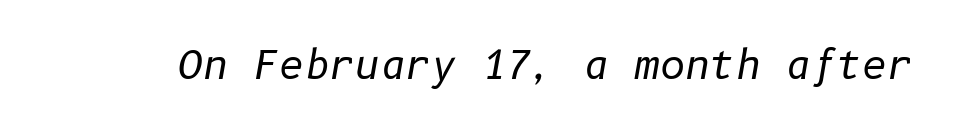
The image shows 39 px regular-weight type, italic (leaning right); set normal letter spacing, not underlined; low stroke contrast and a medium x-height.
